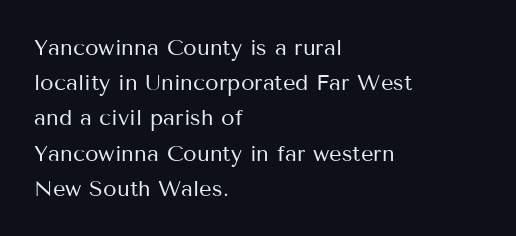
{"italic": "no", "bold": "no", "underline": "no", "align": "left", "line_spacing": "normal", "line_spacing_ratio": 1.6, "letter_spacing": "normal", "letter_spacing_em": 0.0, "glyph_px": 22}
